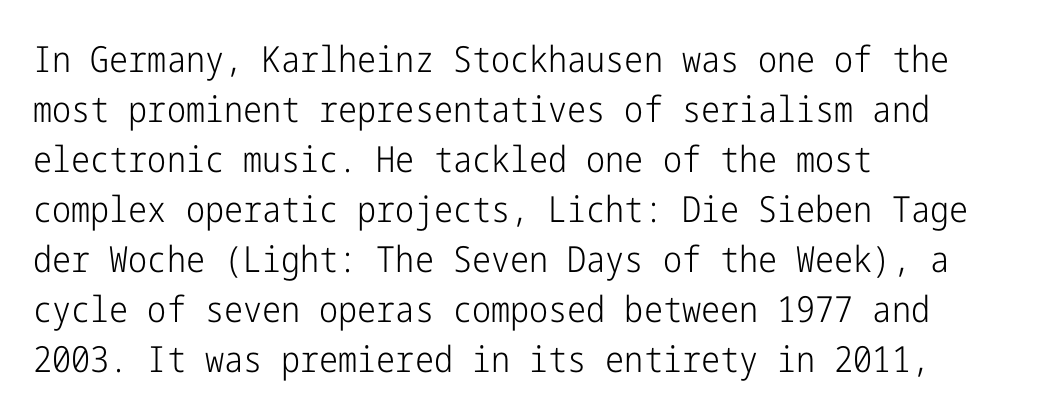
{"serif": "no", "italic": "no", "bold": "no", "weight": "light", "width": "condensed", "stroke_contrast": "low", "x_height": "medium", "underline": "no", "align": "left", "line_spacing": "normal", "line_spacing_ratio": 1.39, "letter_spacing": "normal", "letter_spacing_em": 0.0, "glyph_px": 36}
